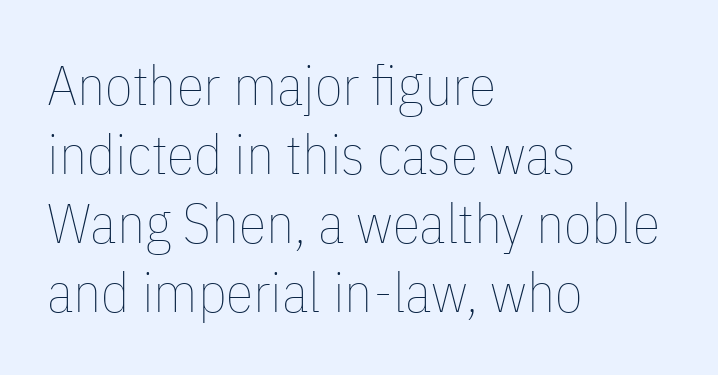
Q: Is the text bold? A: No.
Q: Is the text italic (slanted)? A: No, it is upright.
Q: Is the text underlined? A: No.
Q: How is the paragraph aligned? A: Left-aligned.
Q: Is the spacing between letters normal or unusually wide? A: Normal.
Q: Width (condensed, normal, or wide)? A: Condensed.
Q: Stroke contrast? A: Low.
Q: x-height? A: Medium.
Q: Monospaced? A: No.
